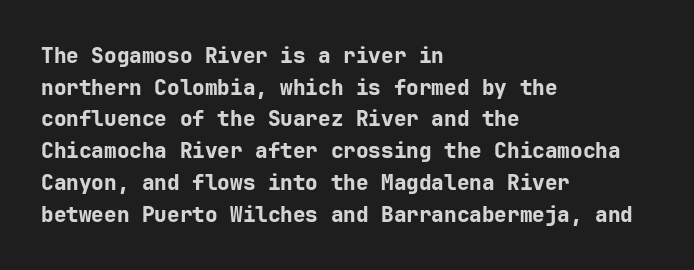
This is roman type, the default non-slanted kind. Observe the ordinary spacing: letters are neighbours, not strangers. The space between consecutive lines is moderate. Leftover space on each line is placed entirely after the last word. The string is rendered with underlining switched off. What weight is shown? A full bold with thick strokes.
